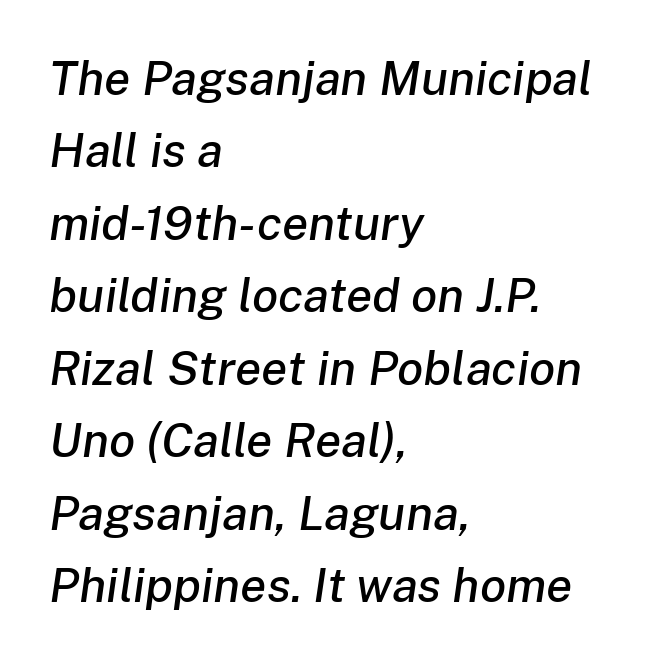
The image shows 48 px text type, italic (leaning right); set left-aligned, normal line spacing (1.51x), normal letter spacing, not underlined; low stroke contrast and a medium x-height.
